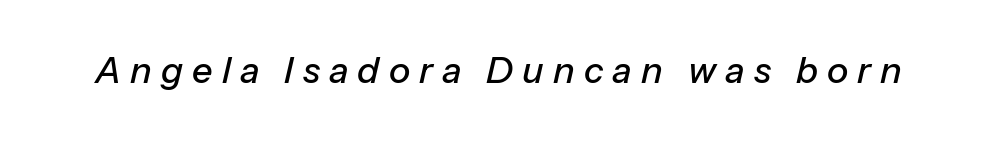
Q: Is the text italic (slanted)? A: Yes, it leans right by about 13 degrees.
Q: Is the text underlined? A: No.
Q: Is the spacing between letters normal or unusually wide? A: Unusually wide.
Q: Width (condensed, normal, or wide)? A: Normal.
Q: Stroke contrast? A: Low.
Q: x-height? A: Medium.
Q: Monospaced? A: No.
